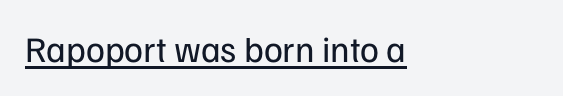
Q: Is the text bold? A: No.
Q: Is the text italic (slanted)? A: No, it is upright.
Q: Is the typeface a serif or a sans-serif typeface? A: Sans-serif.
Q: Is the text underlined? A: Yes.
Q: How is the paragraph aligned? A: Left-aligned.
Q: Is the spacing between letters normal or unusually wide? A: Normal.
Q: Width (condensed, normal, or wide)? A: Normal.
Q: Stroke contrast? A: Low.
Q: x-height? A: Medium.
Q: Monospaced? A: No.
